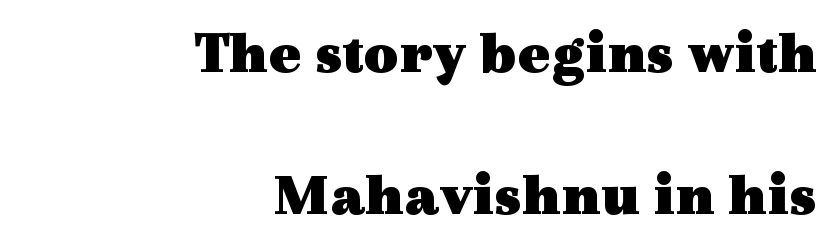
The image shows 60 px heavy, wide serif type, upright; set right-aligned, loose line spacing (2.36x), normal letter spacing, not underlined; a medium x-height.
